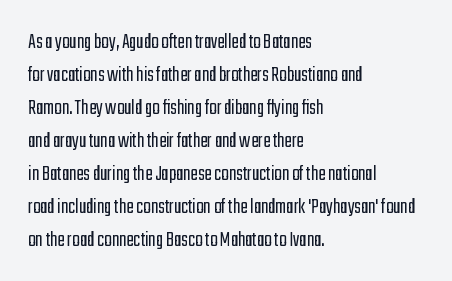
In terms of leading, this rendering sits right in the middle. Quick note: not italic, upright. Stems here are at most as thick as an everyday book face. Letter spacing: default.
